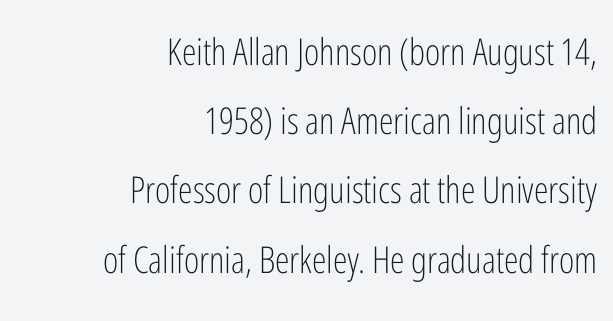
Q: Is the text bold? A: No.
Q: Is the text italic (slanted)? A: No, it is upright.
Q: Is the typeface a serif or a sans-serif typeface? A: Sans-serif.
Q: Is the text underlined? A: No.
Q: How is the paragraph aligned? A: Right-aligned.
Q: Is the spacing between letters normal or unusually wide? A: Normal.
Q: Width (condensed, normal, or wide)? A: Condensed.
Q: Stroke contrast? A: Low.
Q: x-height? A: Medium.
Q: Monospaced? A: No.
